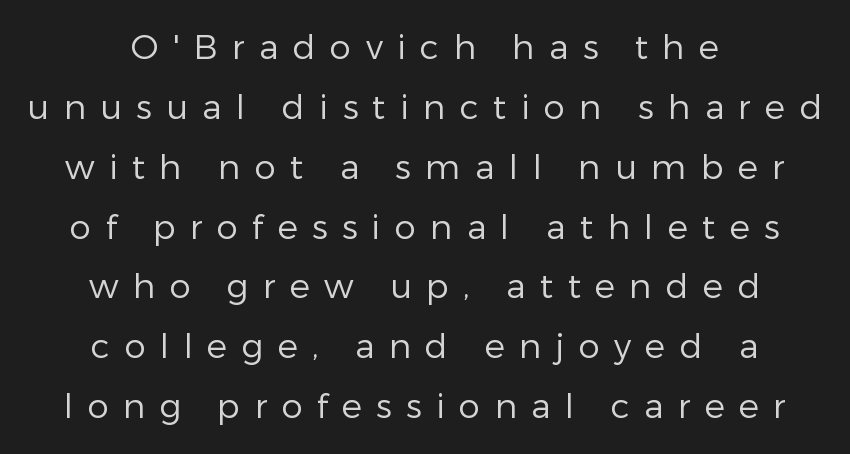
The foot of each line stays bare and open. Stems and bowls with no extra thickness — not bold. Each letter keeps its own natural width here, so spacing adapts to shape. This is sans-serif lettering, the kind often seen on screens and signage. Upright lettering throughout. The face used here is rendered with a markedly widened letterfit.
